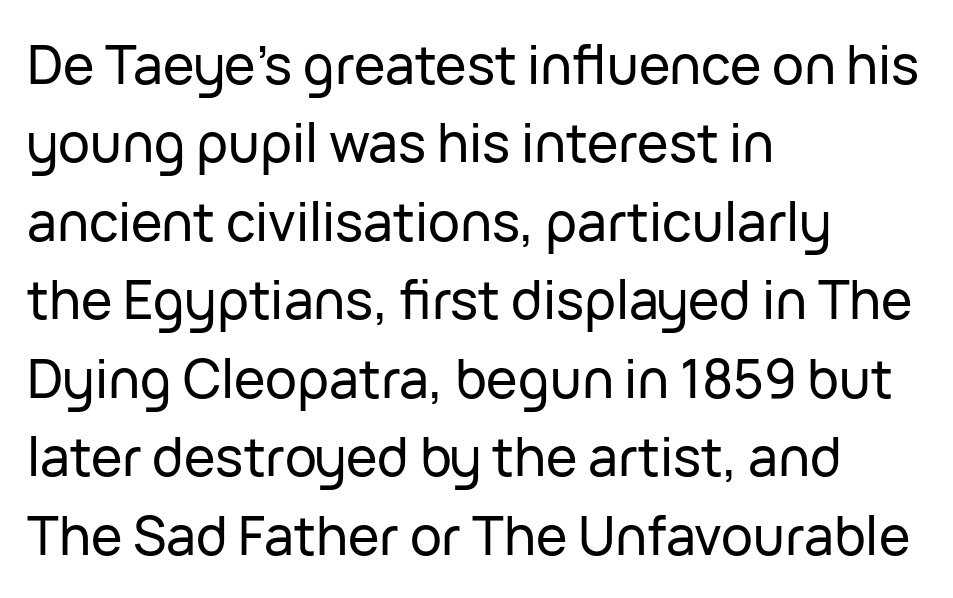
The image shows 53 px sans-serif type, upright; set left-aligned, normal line spacing (1.48x), normal letter spacing, not underlined; low stroke contrast and a medium x-height.
